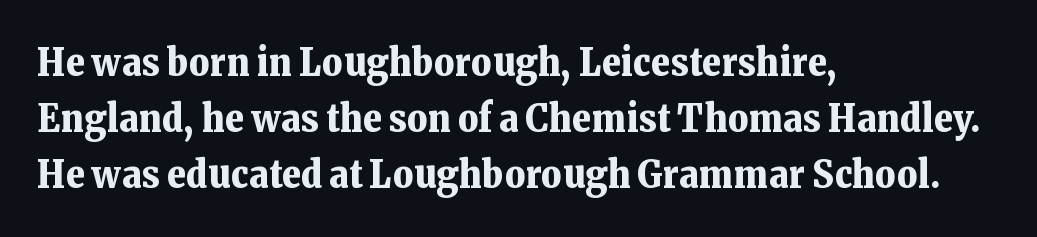
The image shows 39 px bold serif type, upright; set left-aligned, normal line spacing (1.44x), normal letter spacing, not underlined; low stroke contrast and a medium x-height.
